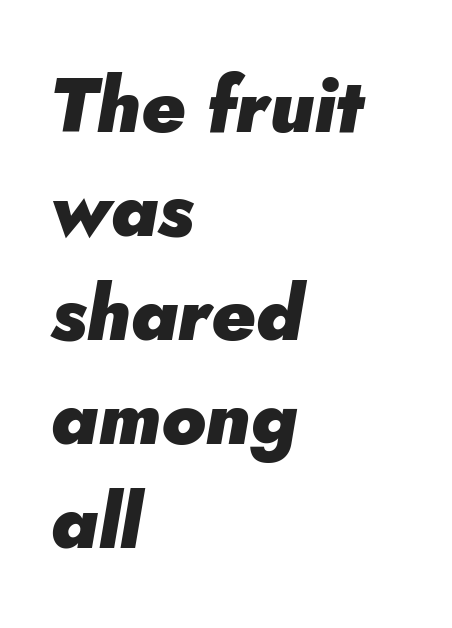
{"italic": "yes", "lean": "right", "slant_degrees": 5, "bold": "yes", "weight": "heavy", "width": "normal", "stroke_contrast": "low", "x_height": "small", "monospaced": "no", "underline": "no", "align": "left", "line_spacing": "normal", "line_spacing_ratio": 1.37, "letter_spacing": "normal", "letter_spacing_em": 0.0, "glyph_px": 76}
